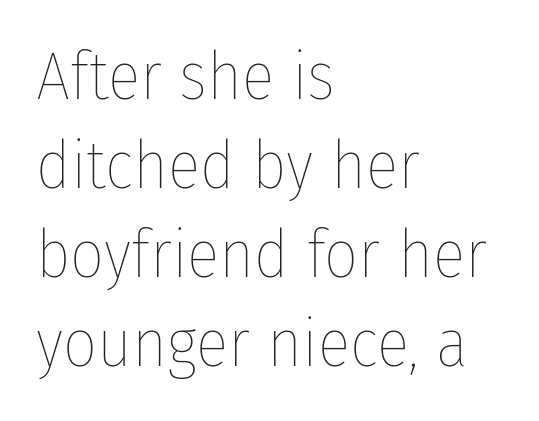
Q: Is the text bold? A: No.
Q: Is the text italic (slanted)? A: No, it is upright.
Q: Is the text underlined? A: No.
Q: How is the paragraph aligned? A: Left-aligned.
Q: Is the spacing between letters normal or unusually wide? A: Normal.
Q: Is the spacing between lines tight, normal or loose? A: Normal.
Q: Width (condensed, normal, or wide)? A: Condensed.
Q: Stroke contrast? A: Low.
Q: x-height? A: Medium.
Q: Monospaced? A: No.
